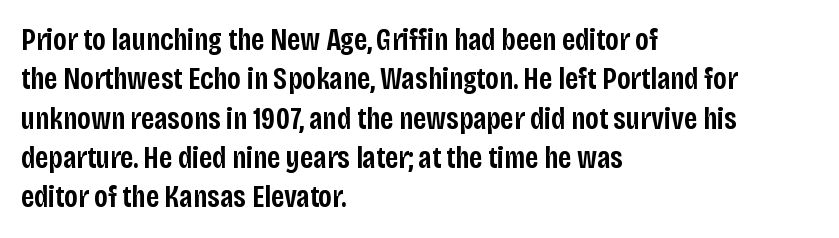
Q: Is the text bold? A: Semi-bold.
Q: Is the text italic (slanted)? A: No, it is upright.
Q: Is the typeface a serif or a sans-serif typeface? A: Sans-serif.
Q: Is the text underlined? A: No.
Q: How is the paragraph aligned? A: Left-aligned.
Q: Is the spacing between letters normal or unusually wide? A: Normal.
Q: Is the spacing between lines tight, normal or loose? A: Normal.
Q: Width (condensed, normal, or wide)? A: Condensed.
Q: Stroke contrast? A: Low.
Q: x-height? A: Large.
Q: Monospaced? A: No.
